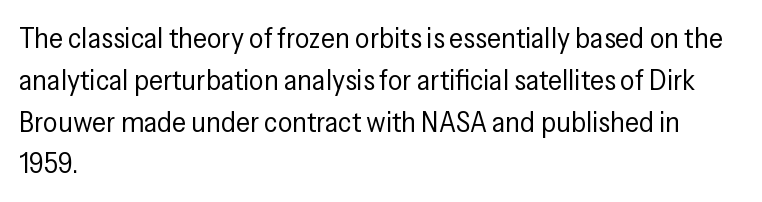
Vertically, the passage feels balanced, rows spaced as you'd expect. This sample uses plain, unmodified letter spacing. Character widths vary here, with narrow letters taking less room than wide ones. A bare baseline throughout the passage.
